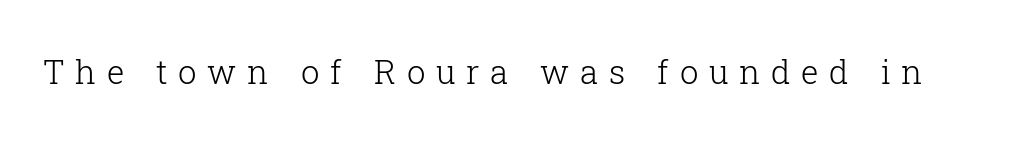
Looks like regular typesetting: each glyph gets only the width it needs. This is the regular roman posture of the typeface. Are there feet on the stems? There are — it's a serif. A bare baseline throughout the passage.
